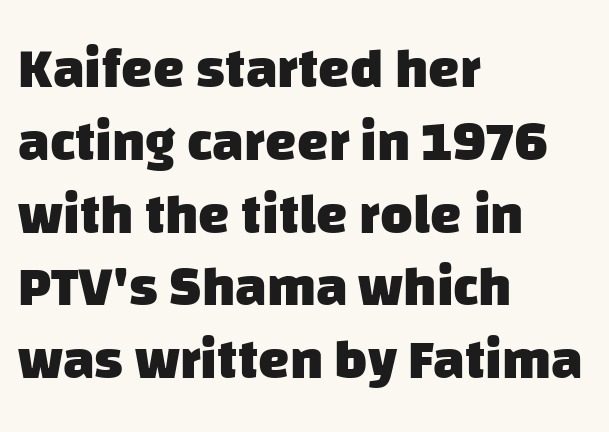
Q: Is the text bold? A: Yes.
Q: Is the typeface a serif or a sans-serif typeface? A: Sans-serif.
Q: Is the text underlined? A: No.
Q: How is the paragraph aligned? A: Left-aligned.
Q: Is the spacing between letters normal or unusually wide? A: Normal.
Q: Is the spacing between lines tight, normal or loose? A: Normal.
Q: Width (condensed, normal, or wide)? A: Normal.
Q: Stroke contrast? A: Low.
Q: x-height? A: Large.
Q: Monospaced? A: No.
